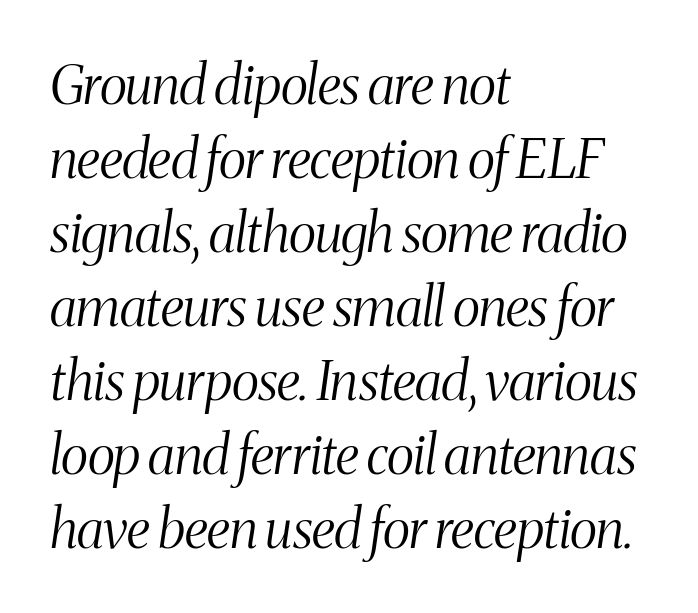
The image shows 54 px light, condensed serif type, italic (leaning right); set left-aligned, normal line spacing (1.37x), normal letter spacing, not underlined; medium stroke contrast and a medium x-height.
